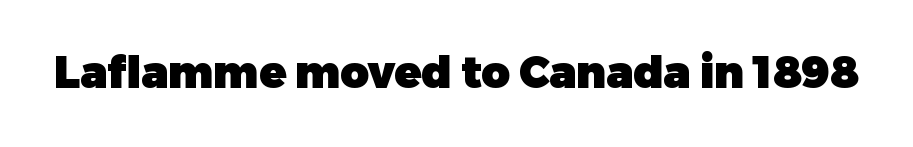
Do the letters lean? They stand straight. The gap between lines stays unmarked. Look at the stroke-to-counter ratio: heavy, a bold. This is sans-serif lettering, the kind often seen on screens and signage. The horizontal fit of the characters is conventional and even. A typesetter would call this proportional, since set widths differ per character.
